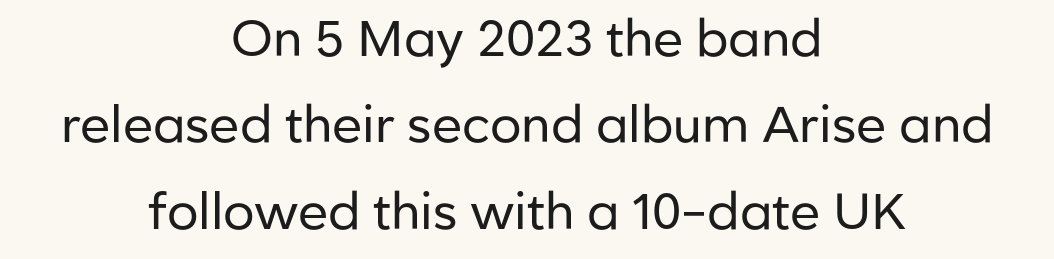
The image shows 50 px regular-weight sans-serif type, upright; set centered, line spacing 1.73x, normal letter spacing, not underlined; low stroke contrast and a medium x-height.
